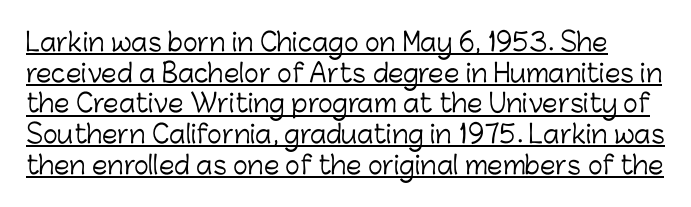
{"italic": "no", "bold": "no", "underline": "yes", "line_spacing_ratio": 1.23, "letter_spacing": "normal", "letter_spacing_em": 0.0, "glyph_px": 25}
